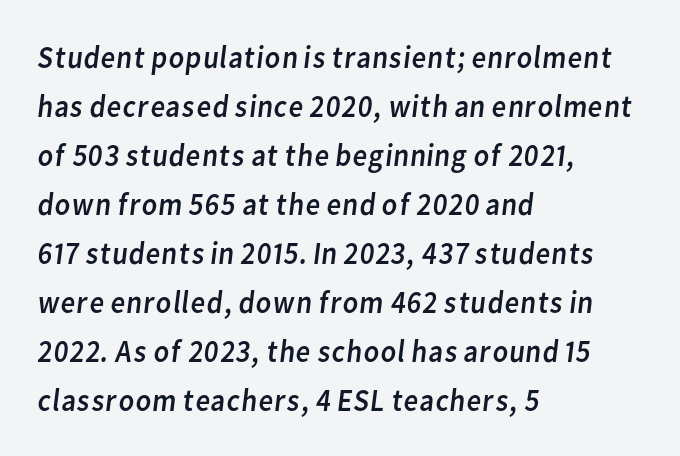
The image shows 32 px regular-weight sans-serif type; set left-aligned, normal line spacing (1.53x), normal letter spacing, not underlined; low stroke contrast and a medium x-height.
